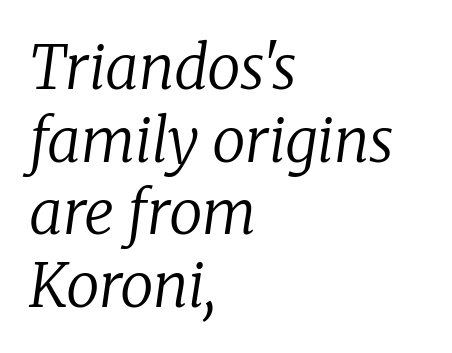
Q: Is the text bold? A: No.
Q: Is the text italic (slanted)? A: Yes, it leans right by about 8 degrees.
Q: Is the typeface a serif or a sans-serif typeface? A: Serif.
Q: Is the text underlined? A: No.
Q: How is the paragraph aligned? A: Left-aligned.
Q: Is the spacing between letters normal or unusually wide? A: Normal.
Q: Width (condensed, normal, or wide)? A: Normal.
Q: Stroke contrast? A: Low.
Q: x-height? A: Medium.
Q: Monospaced? A: No.
